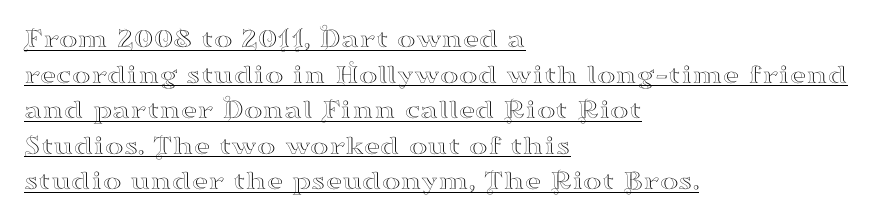
{"serif": "yes", "italic": "no", "width": "wide", "stroke_contrast": "high", "x_height": "small", "monospaced": "no", "underline": "yes", "align": "left", "line_spacing": "normal", "line_spacing_ratio": 1.27, "letter_spacing": "normal", "letter_spacing_em": 0.0, "glyph_px": 28}
